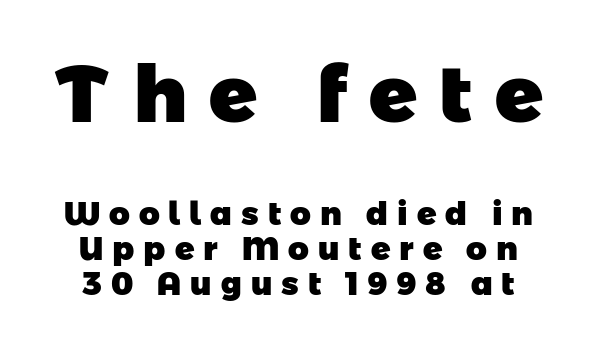
Q: Is the text bold? A: Yes.
Q: Is the typeface a serif or a sans-serif typeface? A: Sans-serif.
Q: Is the text underlined? A: No.
Q: Is the spacing between letters normal or unusually wide? A: Unusually wide.
Q: Is the spacing between lines tight, normal or loose? A: Tight.
Q: Which block of text is set in a larger size, the first (top) or the second (bottom)? A: The first (top) one.
Q: Width (condensed, normal, or wide)? A: Normal.
Q: Stroke contrast? A: Low.
Q: x-height? A: Medium.
Q: Monospaced? A: No.
